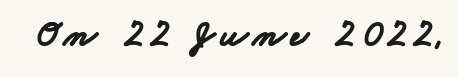
Q: Is the text bold? A: Yes.
Q: Is the typeface a serif or a sans-serif typeface? A: Sans-serif.
Q: Is the text underlined? A: No.
Q: Width (condensed, normal, or wide)? A: Wide.
Q: Stroke contrast? A: Low.
Q: x-height? A: Small.
Q: Monospaced? A: No.
